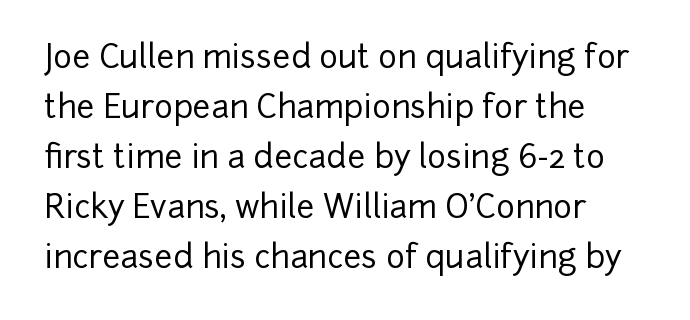
The image shows 32 px sans-serif type, upright; set left-aligned, normal line spacing (1.56x), normal letter spacing, not underlined; low stroke contrast and a medium x-height.
